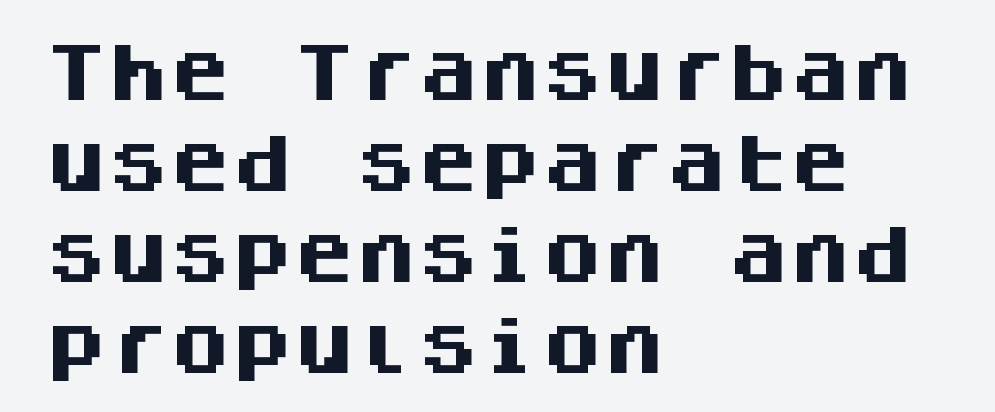
{"serif": "no", "italic": "no", "bold": "yes", "weight": "heavy", "width": "normal", "stroke_contrast": "medium", "x_height": "large", "monospaced": "yes", "underline": "no", "align": "left", "line_spacing": "normal", "line_spacing_ratio": 1.47, "letter_spacing": "normal", "letter_spacing_em": 0.0, "glyph_px": 62}
